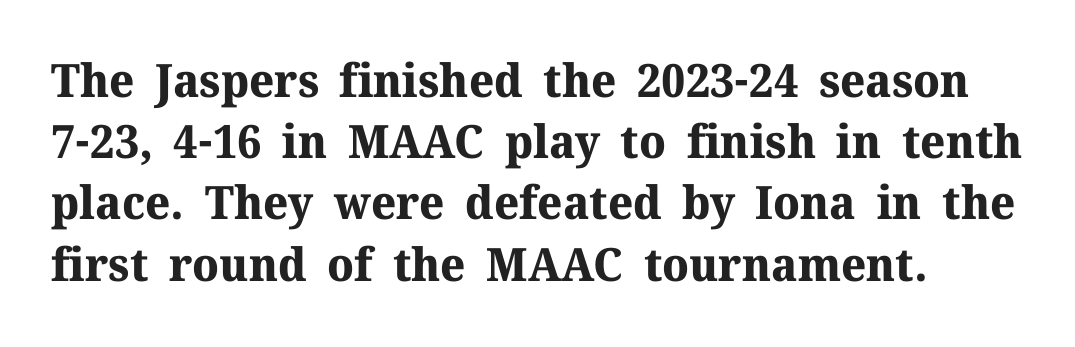
The image shows 46 px bold serif type, upright; set normal line spacing (1.33x), normal letter spacing, not underlined; medium stroke contrast and a medium x-height.
